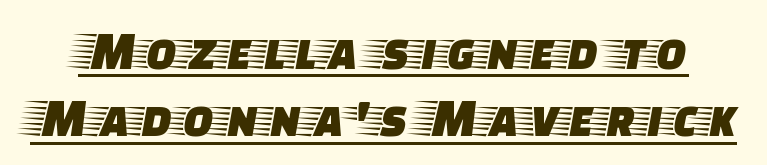
Q: Is the text italic (slanted)? A: Yes.
Q: Is the typeface a serif or a sans-serif typeface? A: Serif.
Q: Is the text underlined? A: Yes.
Q: Is the spacing between letters normal or unusually wide? A: Normal.
Q: Width (condensed, normal, or wide)? A: Wide.
Q: Stroke contrast? A: Low.
Q: x-height? A: Large.
Q: Monospaced? A: No.
